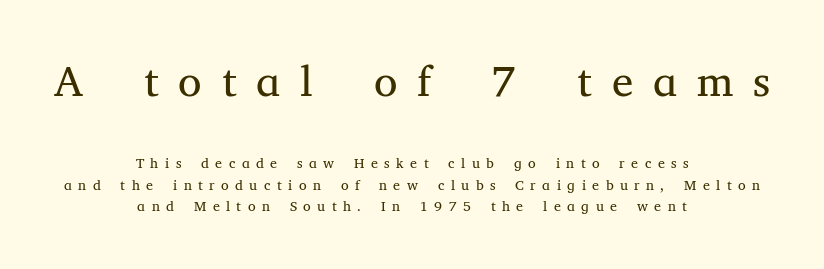
The image shows 43 px regular-weight serif type, upright; set centered, normal line spacing (1.55x), unusually wide letter spacing (+0.46 em), not underlined; the first (top) block is 3.07x larger; medium stroke contrast and a medium x-height.
